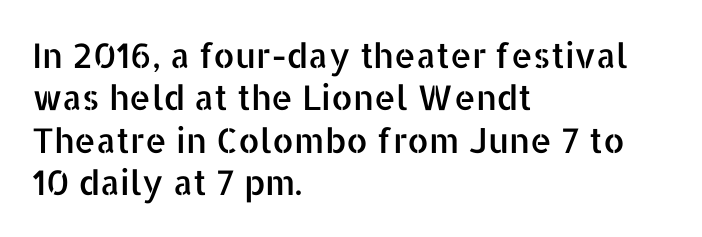
The image shows 34 px sans-serif type, upright; set left-aligned, normal line spacing (1.25x), normal letter spacing, not underlined; low stroke contrast and a medium x-height.
